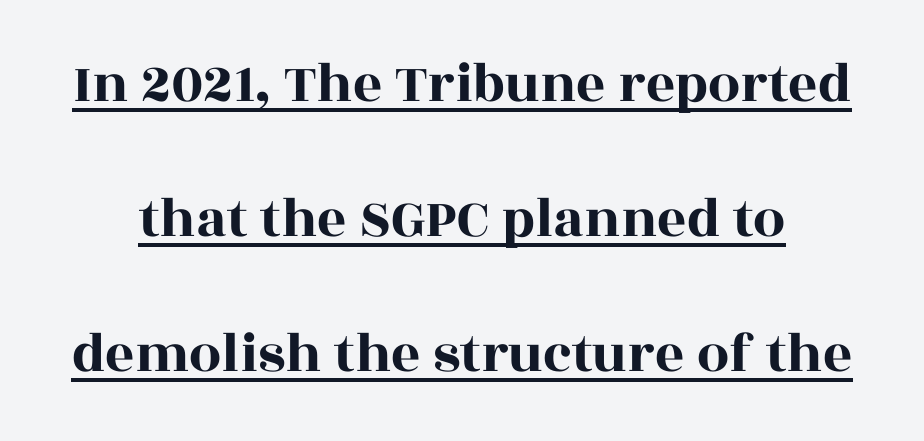
{"serif": "yes", "italic": "no", "width": "wide", "x_height": "large", "monospaced": "no", "underline": "yes", "line_spacing": "loose", "line_spacing_ratio": 2.37, "letter_spacing": "normal", "letter_spacing_em": 0.0, "glyph_px": 57}
